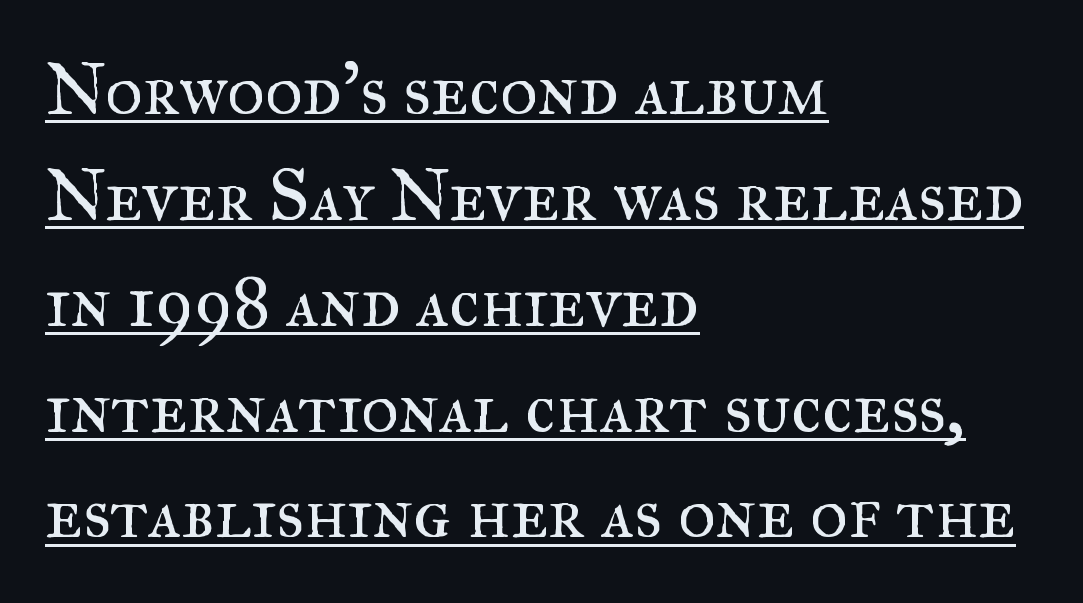
One-word summary of the alignment: left. Standard letterfit; no display-style spreading of the glyphs. A serif font was chosen for this passage. Here the designer chose a conventional face with non-uniform glyph widths. In terms of leading, this rendering sits right in the middle.
